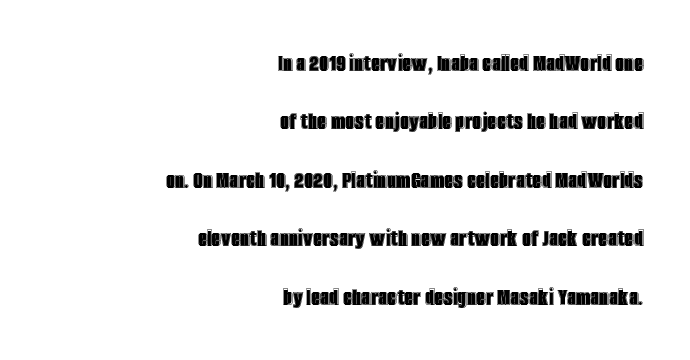
Q: Is the text italic (slanted)? A: No, it is upright.
Q: Is the text underlined? A: No.
Q: How is the paragraph aligned? A: Right-aligned.
Q: Is the spacing between letters normal or unusually wide? A: Normal.
Q: Is the spacing between lines tight, normal or loose? A: Loose.
